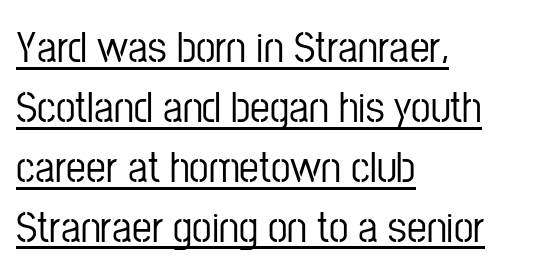
Q: Is the text italic (slanted)? A: No, it is upright.
Q: Is the typeface a serif or a sans-serif typeface? A: Sans-serif.
Q: Is the text underlined? A: Yes.
Q: How is the paragraph aligned? A: Left-aligned.
Q: Is the spacing between letters normal or unusually wide? A: Normal.
Q: Is the spacing between lines tight, normal or loose? A: Normal.
Q: Width (condensed, normal, or wide)? A: Condensed.
Q: Stroke contrast? A: Low.
Q: x-height? A: Medium.
Q: Monospaced? A: No.
